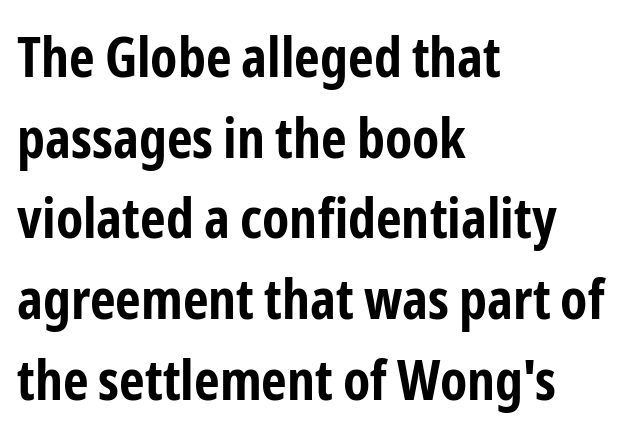
The image shows 56 px bold, condensed sans-serif type, upright; set left-aligned, normal line spacing (1.44x), normal letter spacing, not underlined; low stroke contrast and a medium x-height.
